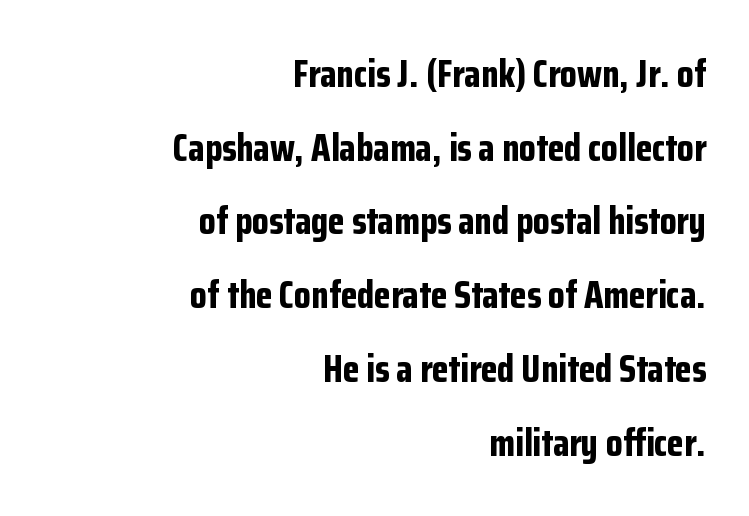
{"serif": "no", "italic": "no", "bold": "yes", "weight": "bold", "width": "condensed", "stroke_contrast": "low", "x_height": "medium", "monospaced": "no", "underline": "no", "align": "right", "line_spacing": "loose", "line_spacing_ratio": 1.94, "letter_spacing": "normal", "letter_spacing_em": 0.0, "glyph_px": 38}
